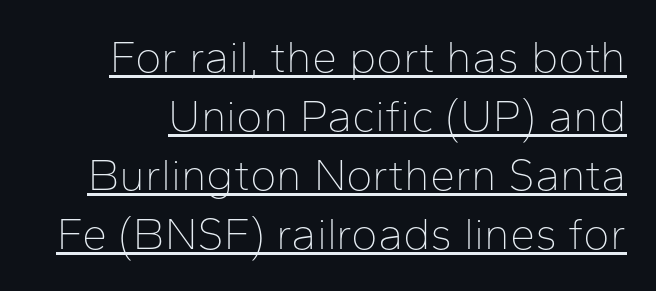
The image shows 45 px thin sans-serif type, upright; set normal line spacing (1.31x), normal letter spacing, underlined; low stroke contrast and a medium x-height.
